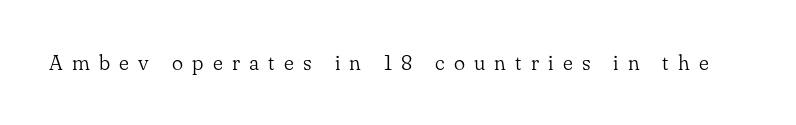
Q: Is the text bold? A: No.
Q: Is the text italic (slanted)? A: No, it is upright.
Q: Is the text underlined? A: No.
Q: Is the spacing between letters normal or unusually wide? A: Unusually wide.
